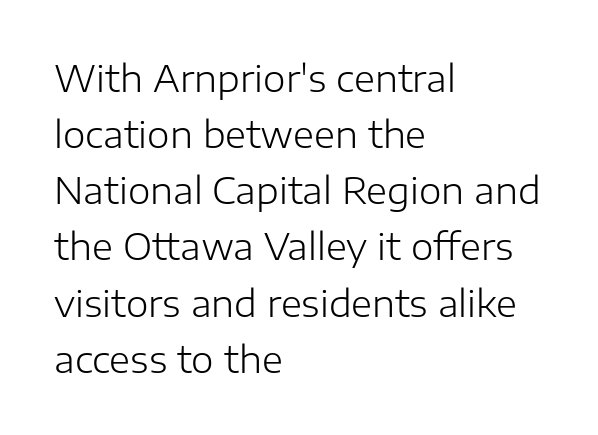
The image shows 36 px light sans-serif type, upright; set left-aligned, normal line spacing (1.56x), normal letter spacing, not underlined; low stroke contrast and a medium x-height.
